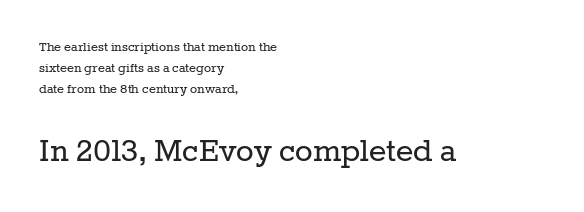
The font sits on the lighter half of the weight spectrum, regular included. These lines are set flush left with a ragged right edge. This sample keeps an unexceptional amount of space between lines. There is no visible air inserted between adjacent glyphs. The passage shown is typed in a proportional face where columns would drift.
